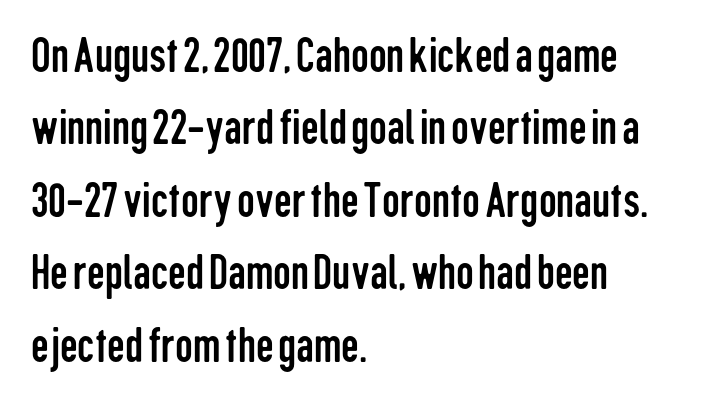
Q: Is the text bold? A: No.
Q: Is the text italic (slanted)? A: No, it is upright.
Q: Is the typeface a serif or a sans-serif typeface? A: Sans-serif.
Q: Is the text underlined? A: No.
Q: How is the paragraph aligned? A: Left-aligned.
Q: Is the spacing between letters normal or unusually wide? A: Normal.
Q: Is the spacing between lines tight, normal or loose? A: Normal.
Q: Width (condensed, normal, or wide)? A: Condensed.
Q: Stroke contrast? A: Low.
Q: x-height? A: Medium.
Q: Monospaced? A: No.
